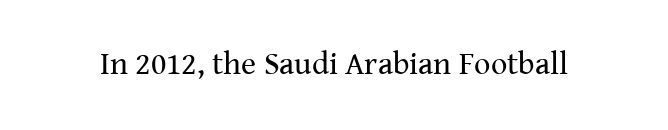
{"serif": "yes", "italic": "no", "bold": "no", "weight": "regular", "width": "normal", "stroke_contrast": "medium", "x_height": "medium", "monospaced": "no", "underline": "no", "letter_spacing": "normal", "letter_spacing_em": 0.0, "glyph_px": 32}
